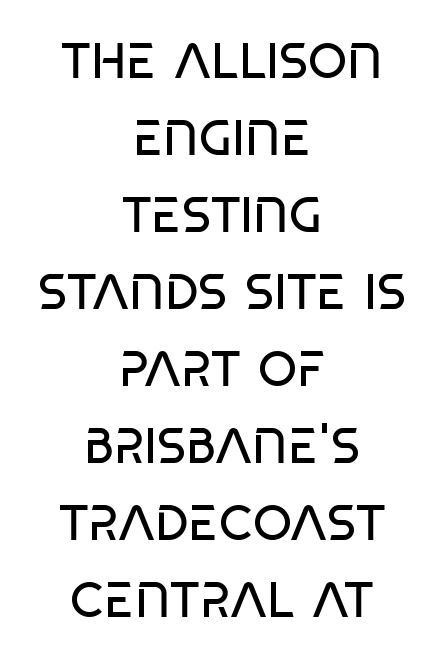
{"serif": "no", "italic": "no", "bold": "no", "weight": "regular", "width": "condensed", "stroke_contrast": "low", "x_height": "large", "monospaced": "no", "underline": "no", "align": "center", "line_spacing": "normal", "line_spacing_ratio": 1.54, "letter_spacing": "normal", "letter_spacing_em": 0.0, "glyph_px": 50}
